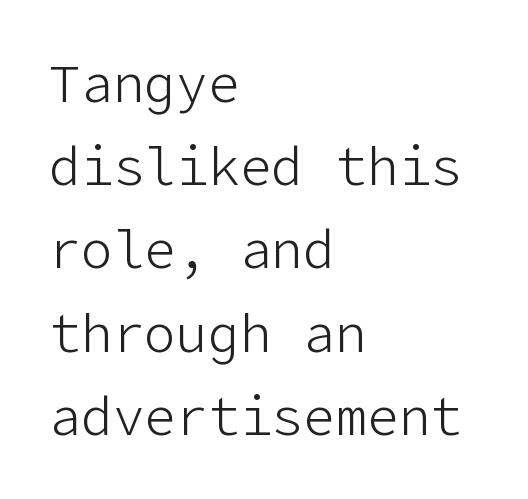
Style check: upright. Anything drawn beneath the words? Only blank space. These lines stack with their left ends in a neat column. If you measured baseline to baseline, you'd find a middling distance. Caption: face not bold, strokes unweighted.
